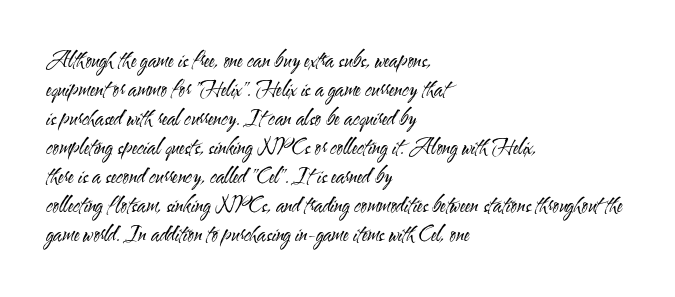
Q: Is the text bold? A: No.
Q: Is the text italic (slanted)? A: Yes.
Q: Is the text underlined? A: No.
Q: How is the paragraph aligned? A: Left-aligned.
Q: Is the spacing between letters normal or unusually wide? A: Normal.
Q: Is the spacing between lines tight, normal or loose? A: Normal.
